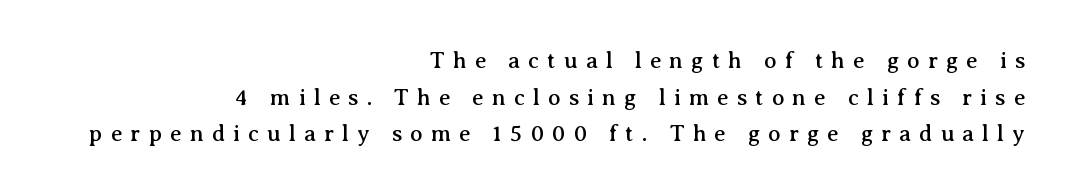
Q: Is the text italic (slanted)? A: No, it is upright.
Q: Is the text underlined? A: No.
Q: How is the paragraph aligned? A: Right-aligned.
Q: Is the spacing between letters normal or unusually wide? A: Unusually wide.
Q: Is the spacing between lines tight, normal or loose? A: Normal.
